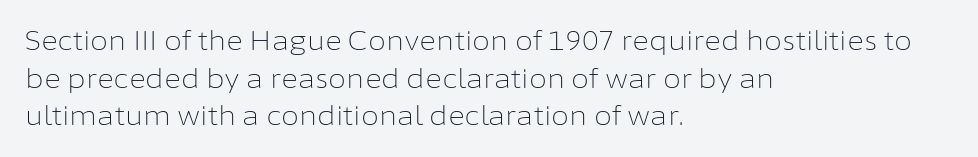
Q: Is the text bold? A: No.
Q: Is the text italic (slanted)? A: No, it is upright.
Q: Is the text underlined? A: No.
Q: How is the paragraph aligned? A: Left-aligned.
Q: Is the spacing between letters normal or unusually wide? A: Normal.
Q: Is the spacing between lines tight, normal or loose? A: Normal.
